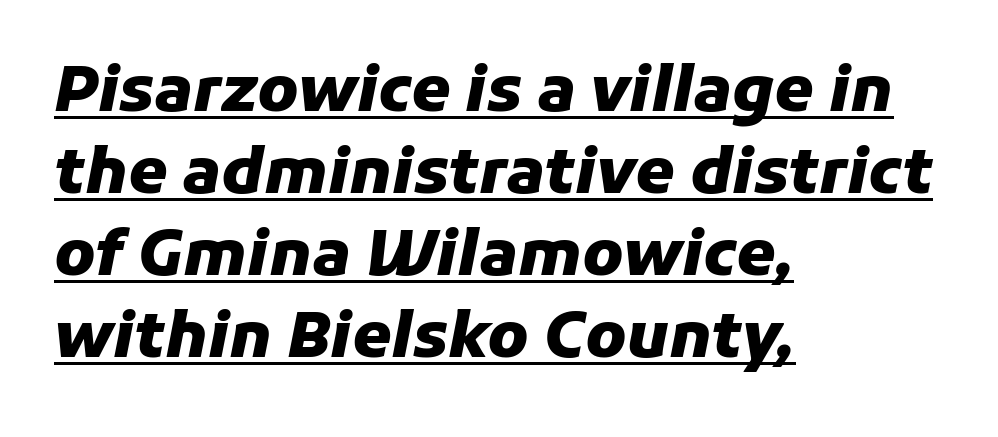
Q: Is the text bold? A: Yes.
Q: Is the text italic (slanted)? A: Yes, it leans right by about 11 degrees.
Q: Is the text underlined? A: Yes.
Q: How is the paragraph aligned? A: Left-aligned.
Q: Is the spacing between letters normal or unusually wide? A: Normal.
Q: Is the spacing between lines tight, normal or loose? A: Normal.
Q: Width (condensed, normal, or wide)? A: Normal.
Q: Stroke contrast? A: Low.
Q: x-height? A: Medium.
Q: Monospaced? A: No.
